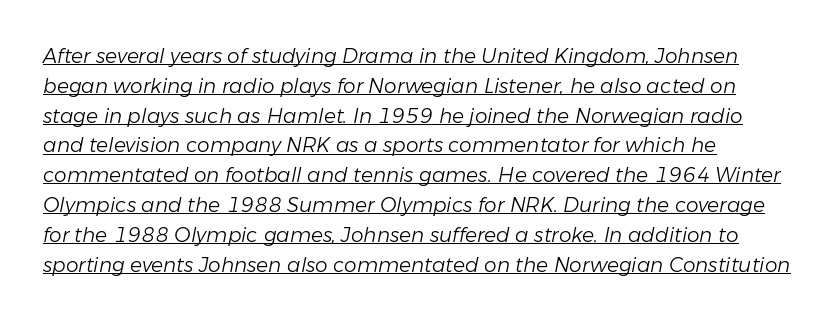
{"italic": "yes", "lean": "right", "slant_degrees": 11, "bold": "no", "underline": "yes", "align": "left", "line_spacing": "normal", "line_spacing_ratio": 1.49, "letter_spacing": "normal", "letter_spacing_em": 0.0, "glyph_px": 20}
